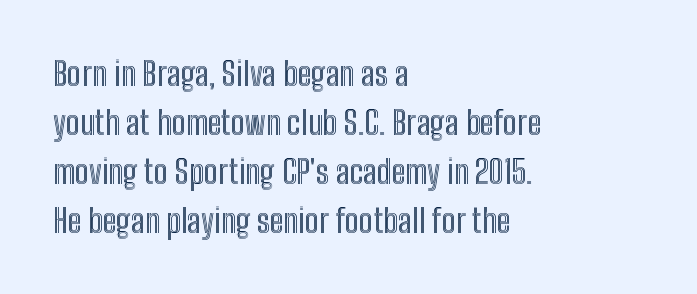
Look at the tracking — it's just the regular setting, nothing added. You can tell it's not italic because the verticals are truly vertical. Descenders hang freely into open space. Which margin do the lines hug? The left one — the right edge is uneven.
